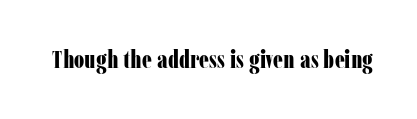
The image shows 25 px bold type, upright; set normal letter spacing, not underlined.
